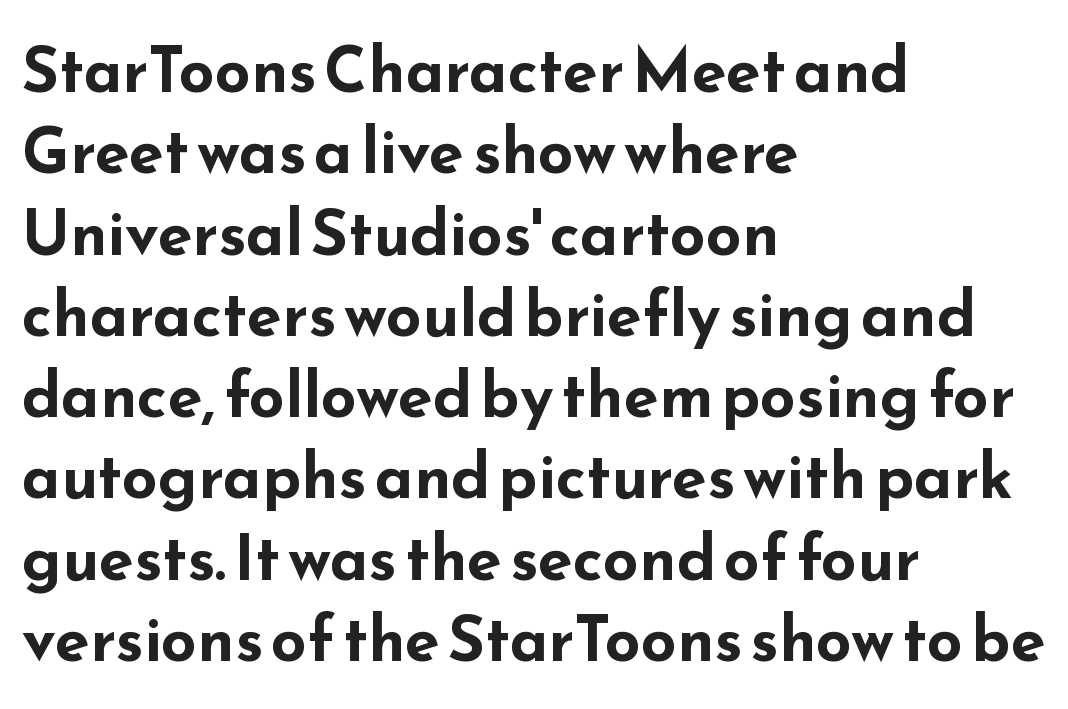
Q: Is the text bold? A: Yes.
Q: Is the text italic (slanted)? A: No, it is upright.
Q: Is the typeface a serif or a sans-serif typeface? A: Sans-serif.
Q: Is the text underlined? A: No.
Q: How is the paragraph aligned? A: Left-aligned.
Q: Is the spacing between letters normal or unusually wide? A: Normal.
Q: Is the spacing between lines tight, normal or loose? A: Normal.
Q: Width (condensed, normal, or wide)? A: Wide.
Q: Stroke contrast? A: Low.
Q: x-height? A: Small.
Q: Monospaced? A: No.
